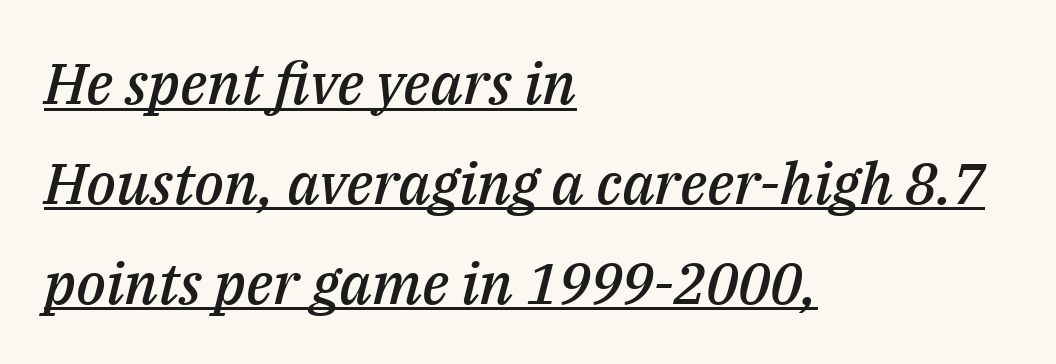
Q: Is the text bold? A: Semi-bold.
Q: Is the text italic (slanted)? A: Yes, it leans right by about 14 degrees.
Q: Is the text underlined? A: Yes.
Q: How is the paragraph aligned? A: Left-aligned.
Q: Is the spacing between letters normal or unusually wide? A: Normal.
Q: Width (condensed, normal, or wide)? A: Normal.
Q: Stroke contrast? A: Medium.
Q: x-height? A: Medium.
Q: Monospaced? A: No.
